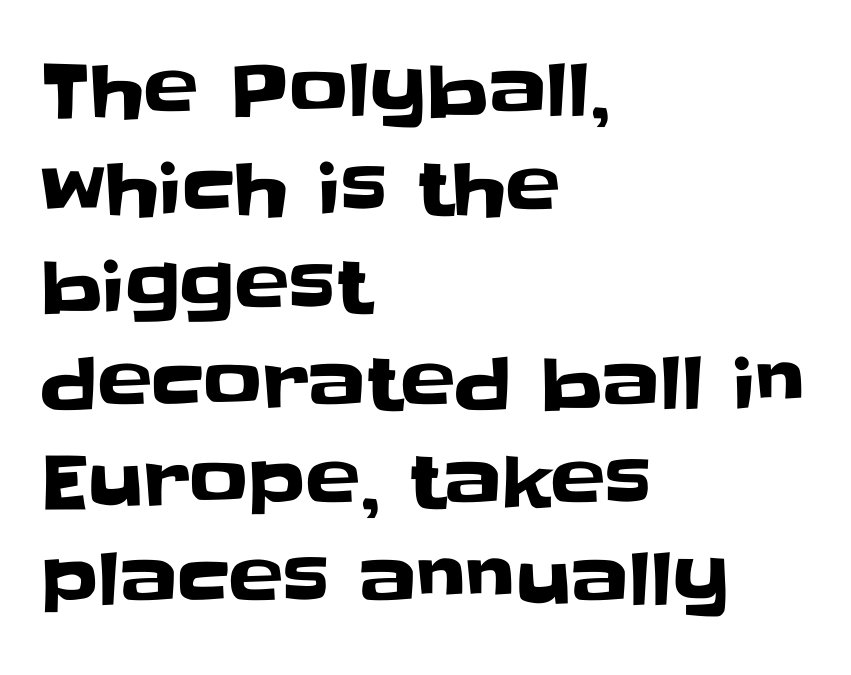
The image shows 73 px sans-serif type, upright; set left-aligned, normal line spacing (1.34x), normal letter spacing, not underlined; low stroke contrast and a large x-height.
